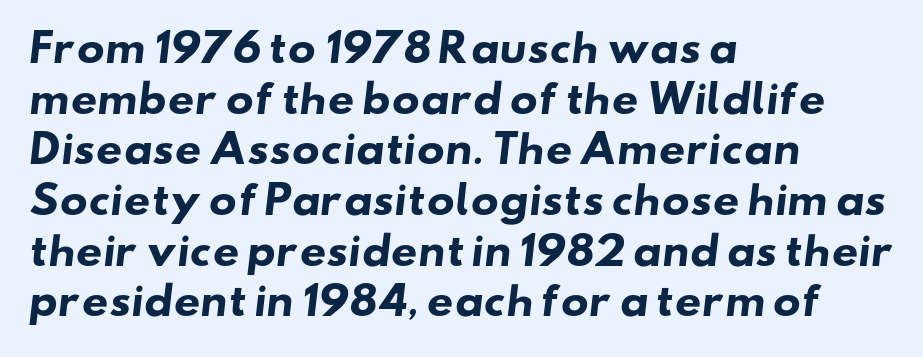
{"serif": "no", "bold": "yes", "weight": "heavy", "width": "wide", "stroke_contrast": "low", "x_height": "small", "monospaced": "no", "underline": "no", "align": "left", "line_spacing": "normal", "line_spacing_ratio": 1.37, "letter_spacing": "normal", "letter_spacing_em": 0.0, "glyph_px": 37}
